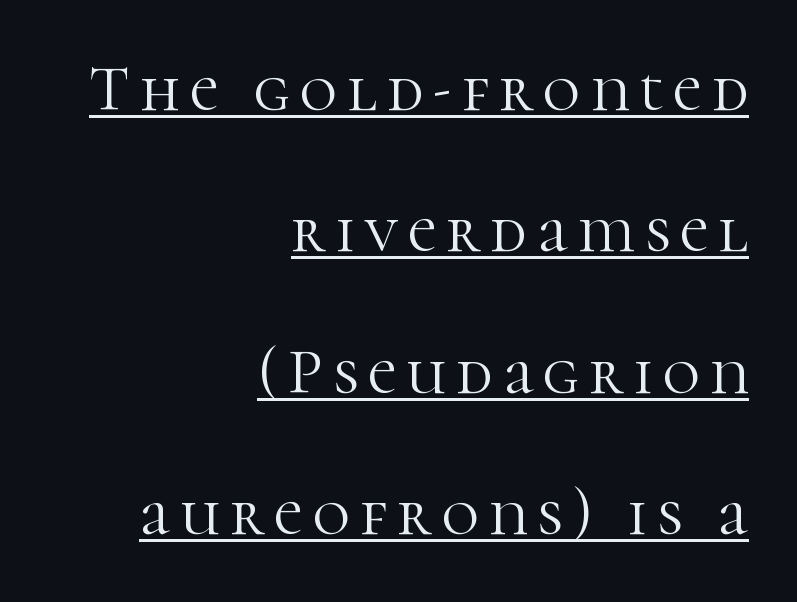
Q: Is the text bold? A: No.
Q: Is the text italic (slanted)? A: No, it is upright.
Q: Is the typeface a serif or a sans-serif typeface? A: Serif.
Q: Is the text underlined? A: Yes.
Q: How is the paragraph aligned? A: Right-aligned.
Q: Is the spacing between lines tight, normal or loose? A: Loose.
Q: Width (condensed, normal, or wide)? A: Normal.
Q: Stroke contrast? A: High.
Q: x-height? A: Medium.
Q: Monospaced? A: No.
